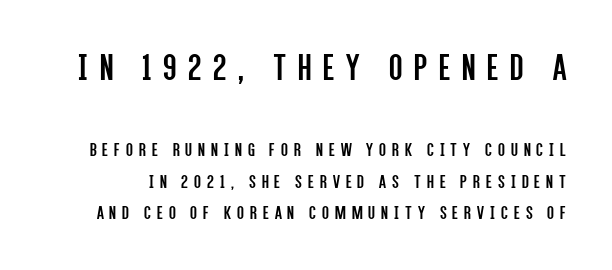
The rendering uses a moderate line-height, typical for paragraphs. The text was rendered using a sans face with plain stroke endings. Caption: face not bold, strokes unweighted. Rendered with straight, roman letterforms.
